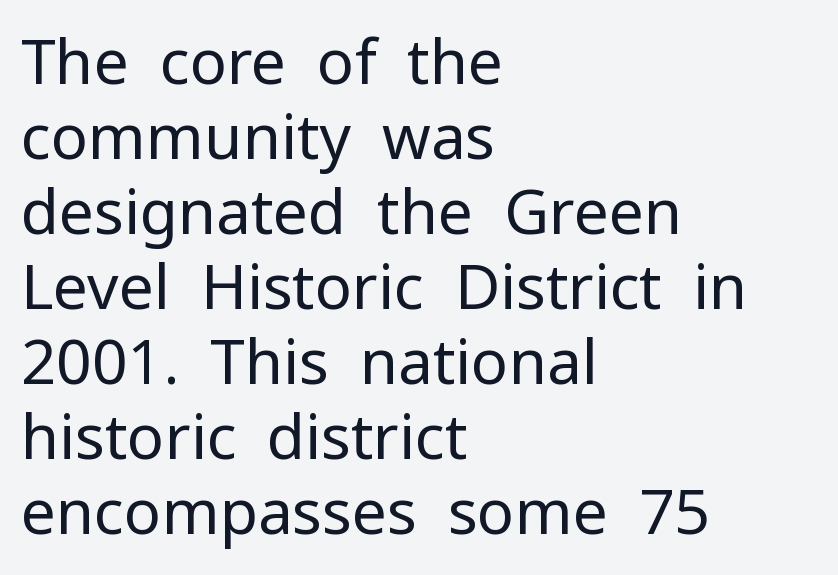
{"serif": "no", "italic": "no", "bold": "no", "weight": "regular", "width": "normal", "stroke_contrast": "low", "x_height": "medium", "monospaced": "no", "underline": "no", "align": "left", "line_spacing_ratio": 1.21, "letter_spacing": "normal", "letter_spacing_em": 0.0, "glyph_px": 62}
